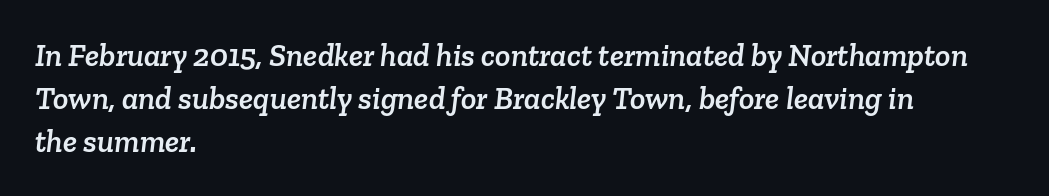
A classic flush-left, rag-right setting is used for this passage. Proportional: the letters do not fall into vertical columns. Words appear dense and cohesive because spacing is normal. This rendering employs a face with finishing strokes, i.e., a serif. Vertical spacing — default. Words float on clear page, feet unadorned.
